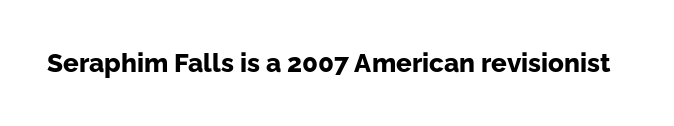
{"italic": "no", "bold": "yes", "underline": "no", "letter_spacing": "normal", "letter_spacing_em": 0.0, "glyph_px": 26}
